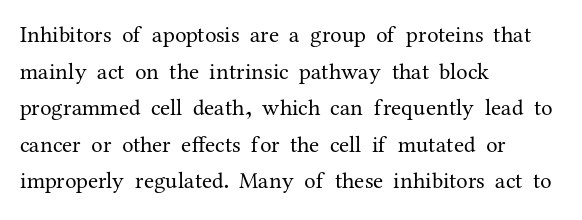
Notice how descenders clear the ascenders below comfortably — that's standard leading. Heft: none added — not bold. Posture: upright roman. The tracking reads as untouched default to a designer's eye. If you drew a ruler down the left edge, every line would touch it.
